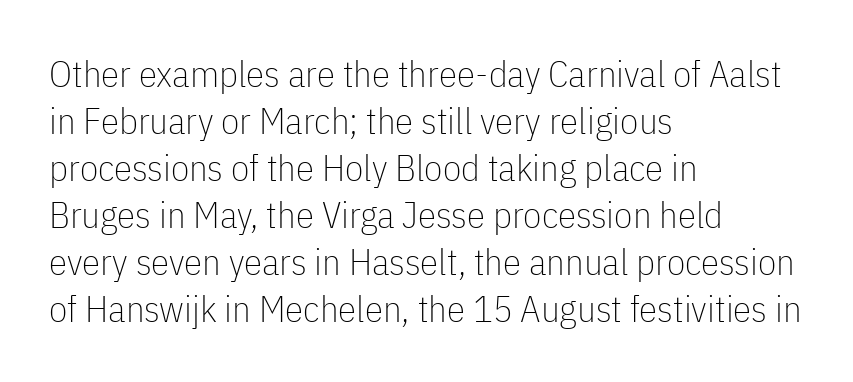
{"serif": "no", "italic": "no", "bold": "no", "weight": "thin", "width": "condensed", "stroke_contrast": "low", "x_height": "medium", "monospaced": "no", "underline": "no", "align": "left", "line_spacing": "normal", "line_spacing_ratio": 1.27, "letter_spacing": "normal", "letter_spacing_em": 0.0, "glyph_px": 37}
